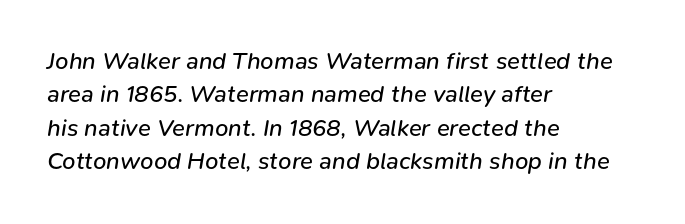
The image shows 24 px text type, italic (leaning right); set left-aligned, normal line spacing (1.39x), normal letter spacing, not underlined.
